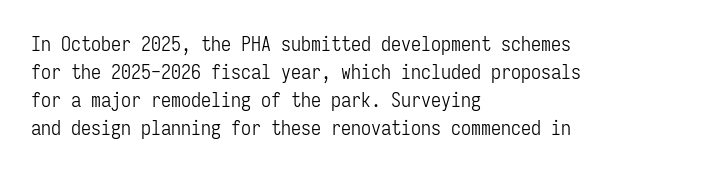
Q: Is the text bold? A: No.
Q: Is the text italic (slanted)? A: No, it is upright.
Q: Is the text underlined? A: No.
Q: How is the paragraph aligned? A: Left-aligned.
Q: Is the spacing between letters normal or unusually wide? A: Normal.
Q: Is the spacing between lines tight, normal or loose? A: Normal.
